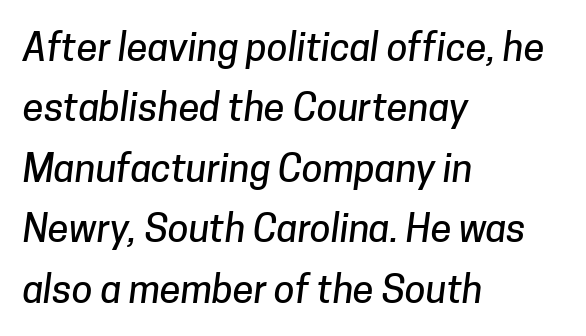
{"serif": "no", "width": "normal", "stroke_contrast": "low", "x_height": "medium", "monospaced": "no", "underline": "no", "align": "left", "line_spacing": "normal", "line_spacing_ratio": 1.59, "letter_spacing": "normal", "letter_spacing_em": 0.0, "glyph_px": 38}
